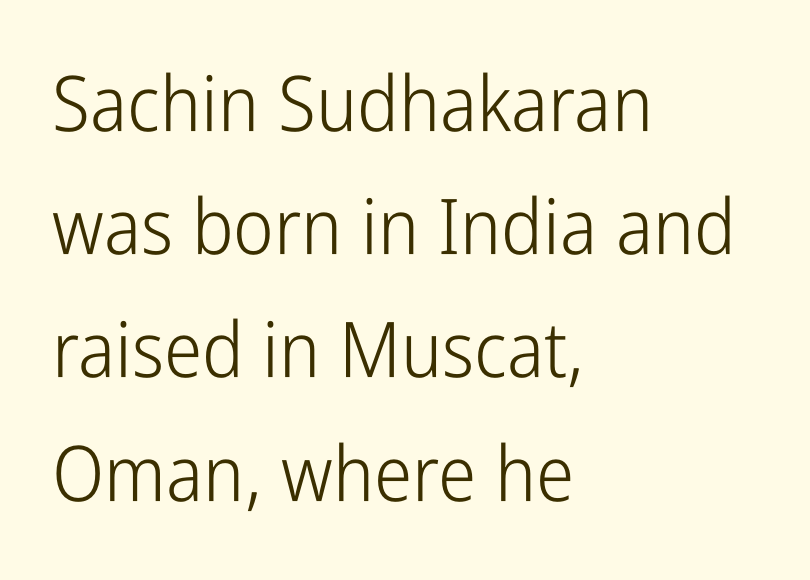
The image shows 77 px light, condensed sans-serif type, upright; set left-aligned, normal line spacing (1.6x), normal letter spacing, not underlined; low stroke contrast and a medium x-height.
